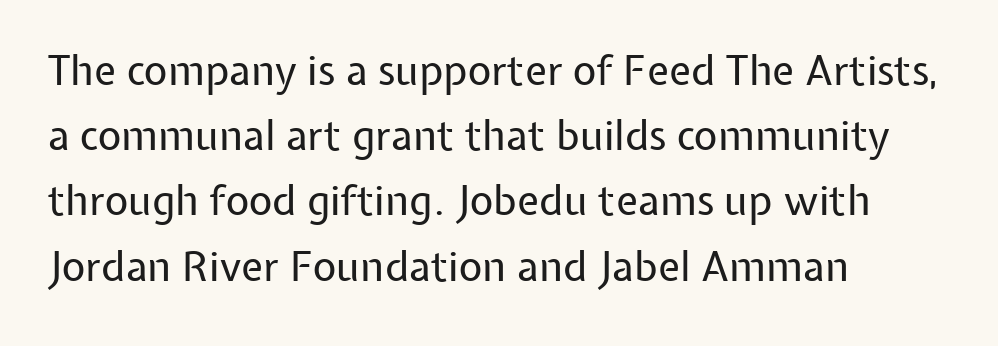
{"serif": "no", "italic": "no", "bold": "no", "weight": "regular", "width": "normal", "stroke_contrast": "low", "x_height": "medium", "monospaced": "no", "underline": "no", "align": "left", "line_spacing": "normal", "line_spacing_ratio": 1.59, "letter_spacing": "normal", "letter_spacing_em": 0.0, "glyph_px": 41}
